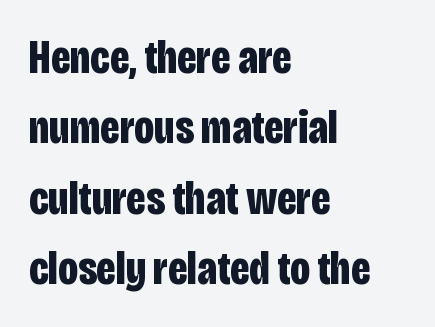
The compositor pushed each line to the left boundary. Does the lettering tilt? It doesn't — this is upright. These lines are rendered in a variable-pitch font. This rendering employs a face without finishing strokes, i.e., a sans-serif. Set as a true bold cut, around the 700 mark. The tracking reads as untouched default to a designer's eye.
